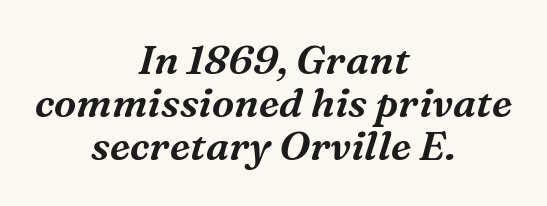
The image shows 40 px serif type, italic (leaning right); set centered, tight line spacing (1.08x), normal letter spacing, not underlined; medium stroke contrast and a medium x-height.
